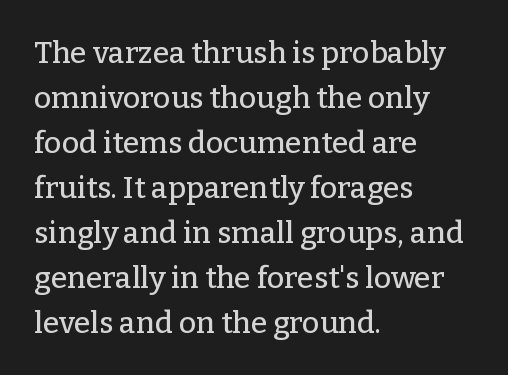
Anything drawn beneath the words? Only blank space. Where is the straight margin? On the left. The lettering stays uniformly vertical, giving the passage a roman look. Baseline-to-baseline distance is the conventional proportion of letter height. Classification — serif.
